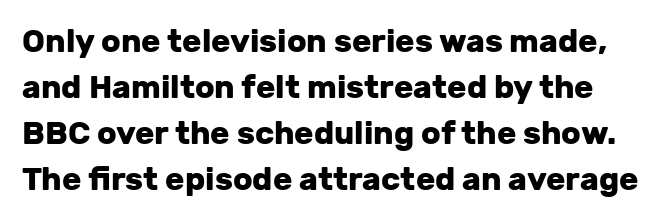
Q: Is the text bold? A: Yes.
Q: Is the text italic (slanted)? A: No, it is upright.
Q: Is the typeface a serif or a sans-serif typeface? A: Sans-serif.
Q: Is the text underlined? A: No.
Q: Is the spacing between letters normal or unusually wide? A: Normal.
Q: Is the spacing between lines tight, normal or loose? A: Normal.
Q: Width (condensed, normal, or wide)? A: Normal.
Q: Stroke contrast? A: Low.
Q: x-height? A: Medium.
Q: Monospaced? A: No.
